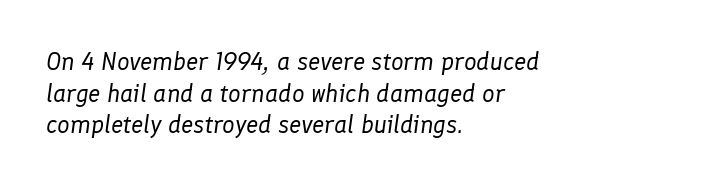
Has an underline been added? It has not. Horizontal bands of white between lines are of average thickness. Nothing heavy about these letters — not bold at all. Yep, that's italic — everything's leaning. Visually the block forms a straight wall on the left and a jagged coastline on the right. In terms of letterspacing, this is plain default setting.
